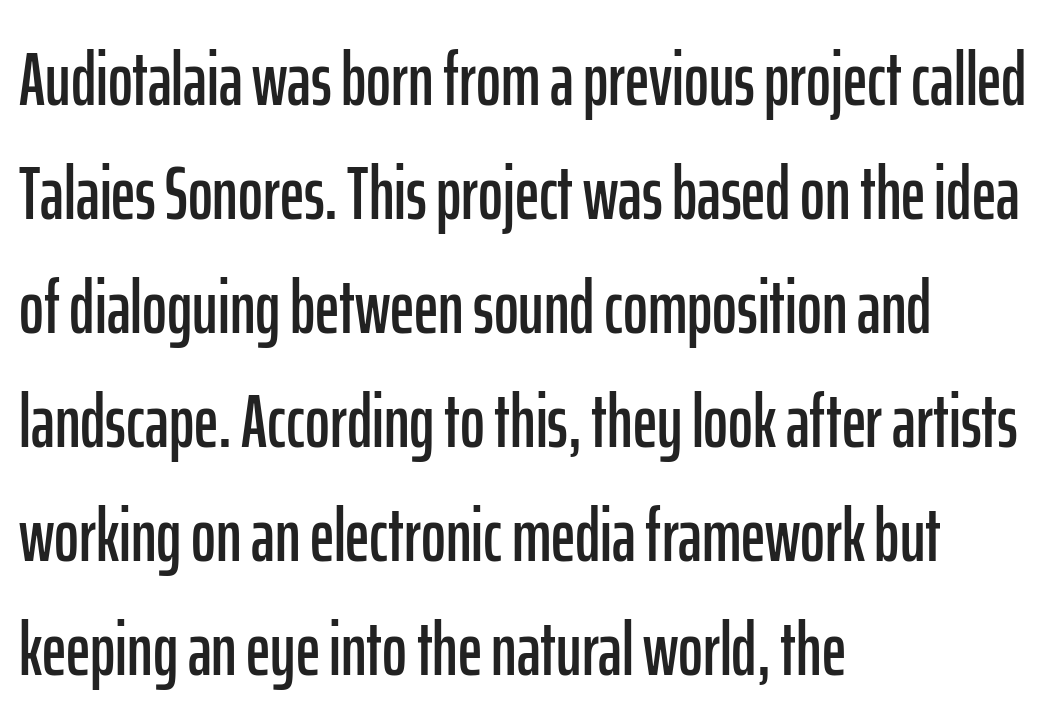
The image shows 75 px condensed sans-serif type, upright; set left-aligned, normal line spacing (1.52x), normal letter spacing, not underlined; low stroke contrast and a medium x-height.
